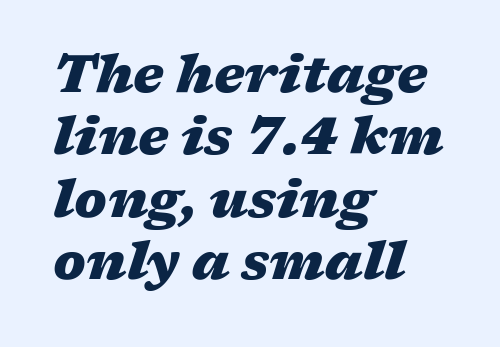
Where is the straight margin? On the left. The gap between lines stays unmarked. The letters are slanted; this is an italic face. Compared with an ordinary text face, these strokes are far heavier — a full bold. The letters advance in unequal steps, a hallmark of proportional type.
